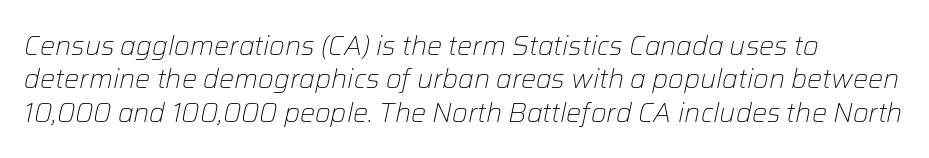
The image shows 27 px text type, italic (leaning right); set line spacing 1.24x, normal letter spacing, not underlined.
